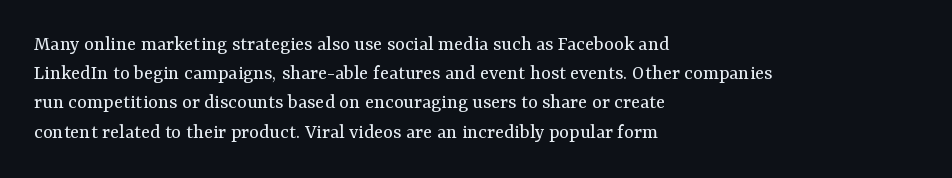
The image shows 21 px text type, upright; set left-aligned, normal line spacing (1.39x), normal letter spacing, not underlined.
